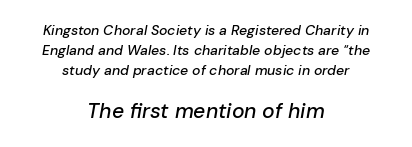
Q: Is the text italic (slanted)? A: Yes, it leans right by about 10 degrees.
Q: Is the text underlined? A: No.
Q: How is the paragraph aligned? A: Centered.
Q: Is the spacing between letters normal or unusually wide? A: Normal.
Q: Is the spacing between lines tight, normal or loose? A: Normal.
Q: Which block of text is set in a larger size, the first (top) or the second (bottom)? A: The second (bottom) one.
